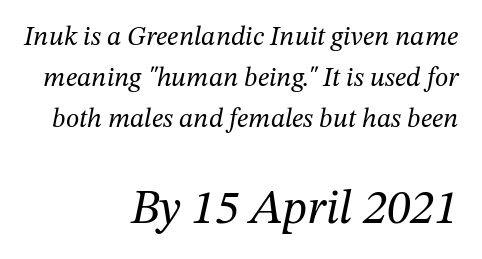
A typesetter would mark this as italic. Descenders are the only things crossing below the line. Is this a fixed-width face? No — the glyphs have proportional, varying widths. Look at the glyph heights: the lower group is clearly the bigger setting. Serif or sans? Serif — the stroke terminals have little feet. The rag falls on the left side of this text block.
